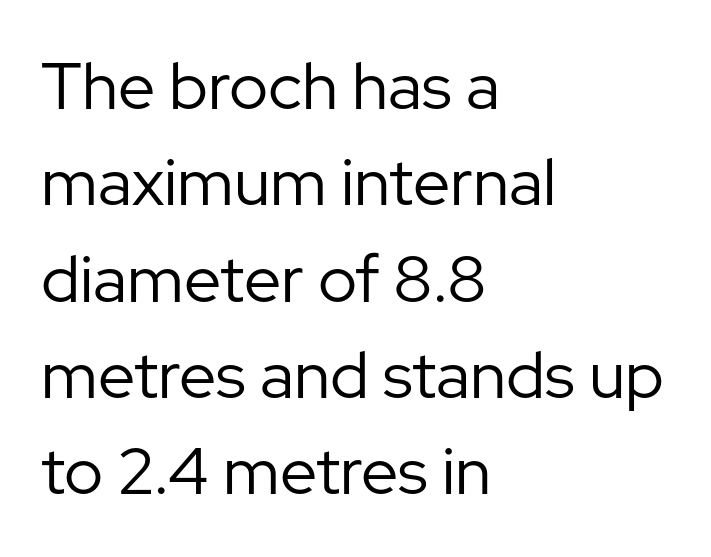
The font's upright variant was chosen for this text. The glyphs in this specimen are sans serif. The type is set solid horizontally, with unmodified tracking. The rows are spaced the way most documents space them. The typesetter chose a ragged-right arrangement here.
